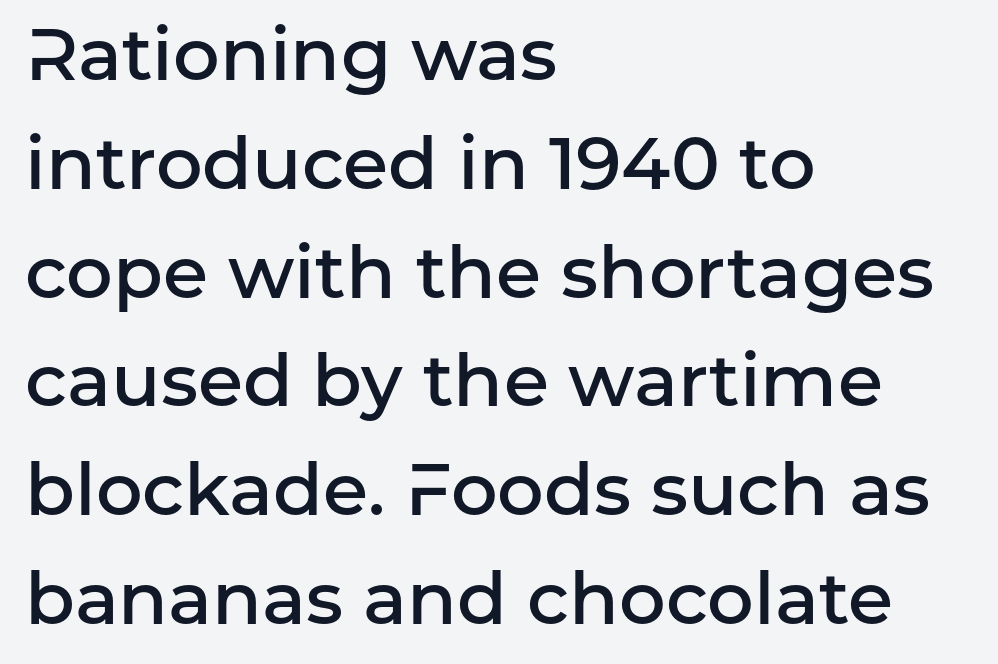
The image shows 73 px semibold sans-serif type, upright; set left-aligned, normal line spacing (1.49x), normal letter spacing, not underlined; low stroke contrast and a medium x-height.
